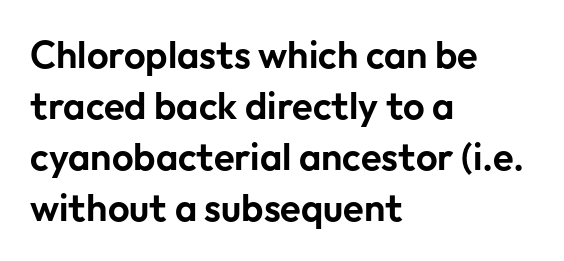
What's the leading like? Ordinary, nothing unusual. Varying glyph widths throughout — classic text-font behaviour. Short note: letters normally spaced. Compared with a centered layout, this one pins lines to the left instead. The specimen reads as upright at a glance. Any mark beneath the type? The region is blank.
